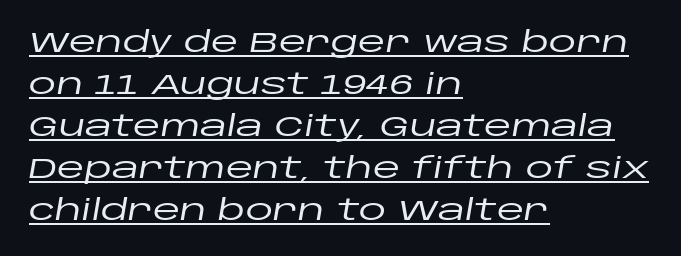
Characters follow at the spacing the type designer built in. If you drew a ruler down the left edge, every line would touch it. The designer left line spacing at the default. Italic: yes, the glyphs are oblique.
